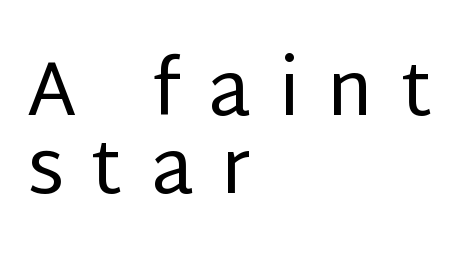
The rendering uses natural spacing where letterforms have individual widths. Is there any slant? The stems are plumb. Students, observe: this is what under-led, compact text looks like. These lines have a slow, spaced-out rhythm from letter to letter. The glyphs are unaccompanied by any horizontal stroke below them.
